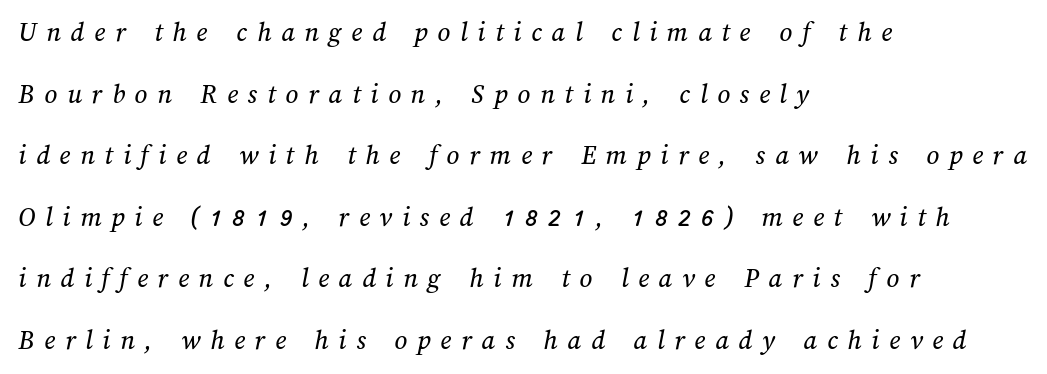
Any mark beneath the type? The region is blank. The face used here is rendered with a markedly widened letterfit. The face used here is proportionally spaced, like ordinary book or web type. Loosely led — the rows are spread out.
